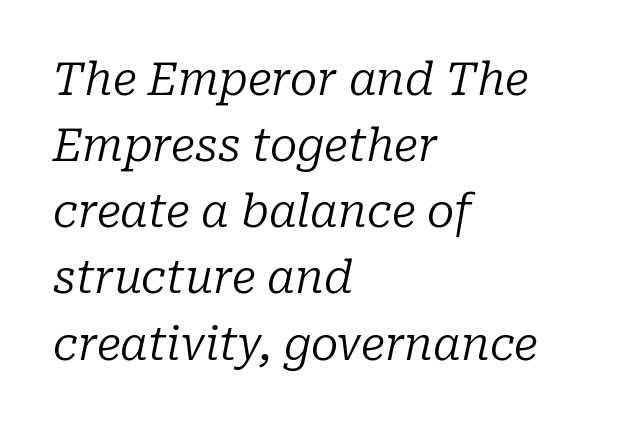
Q: Is the text bold? A: No.
Q: Is the text italic (slanted)? A: Yes, it leans right by about 10 degrees.
Q: Is the typeface a serif or a sans-serif typeface? A: Serif.
Q: Is the text underlined? A: No.
Q: How is the paragraph aligned? A: Left-aligned.
Q: Is the spacing between letters normal or unusually wide? A: Normal.
Q: Is the spacing between lines tight, normal or loose? A: Normal.
Q: Width (condensed, normal, or wide)? A: Normal.
Q: Stroke contrast? A: Low.
Q: x-height? A: Medium.
Q: Monospaced? A: No.
